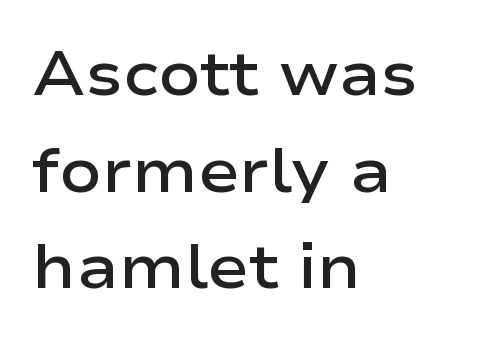
The image shows 62 px semibold, wide sans-serif type, upright; set left-aligned, normal line spacing (1.56x), normal letter spacing, not underlined; low stroke contrast and a medium x-height.
